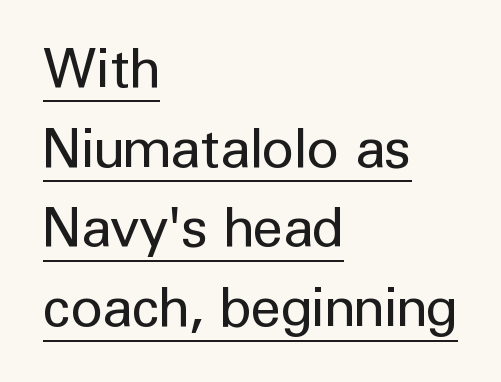
The image shows 55 px regular-weight sans-serif type, upright; set left-aligned, normal line spacing (1.45x), normal letter spacing, underlined; low stroke contrast and a medium x-height.
